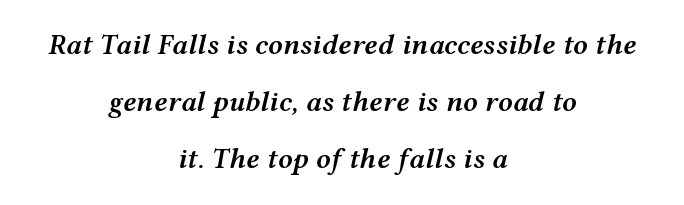
Q: Is the text bold? A: Semi-bold.
Q: Is the text italic (slanted)? A: Yes, it leans right by about 12 degrees.
Q: Is the text underlined? A: No.
Q: How is the paragraph aligned? A: Centered.
Q: Is the spacing between letters normal or unusually wide? A: Normal.
Q: Is the spacing between lines tight, normal or loose? A: Loose.
Q: Width (condensed, normal, or wide)? A: Wide.
Q: Stroke contrast? A: Medium.
Q: x-height? A: Medium.
Q: Monospaced? A: No.
